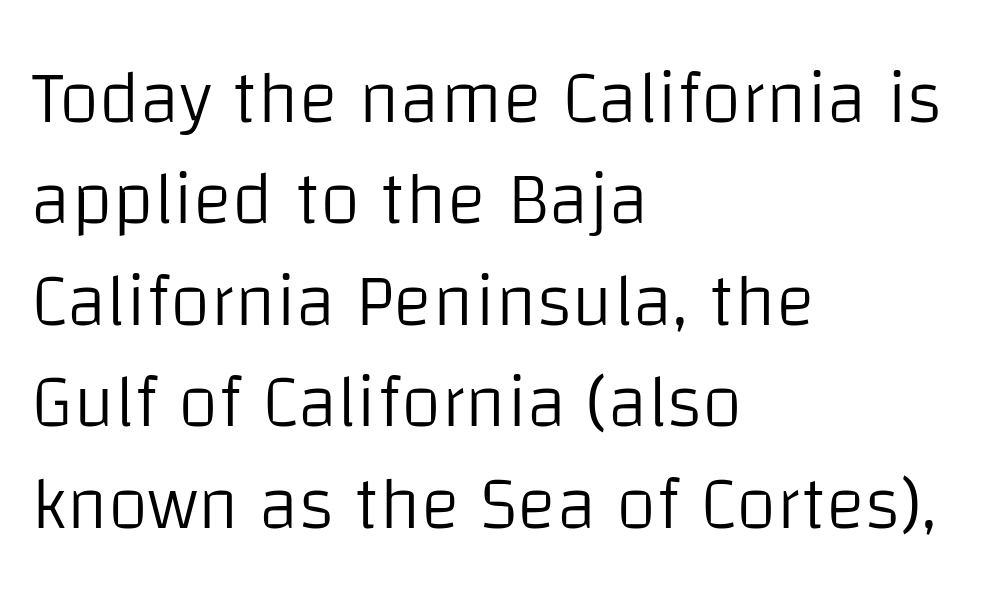
{"serif": "no", "italic": "no", "bold": "no", "weight": "light", "width": "normal", "stroke_contrast": "low", "x_height": "large", "monospaced": "no", "underline": "no", "align": "left", "line_spacing": "normal", "line_spacing_ratio": 1.37, "letter_spacing": "normal", "letter_spacing_em": 0.0, "glyph_px": 74}
